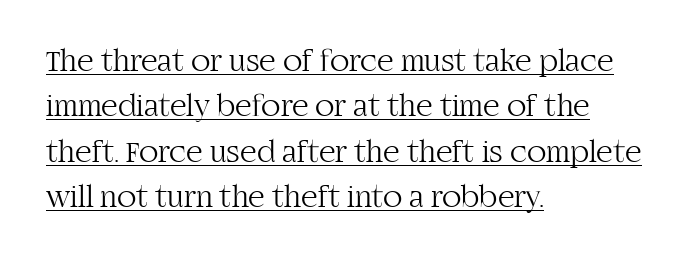
Q: Is the text bold? A: No.
Q: Is the text italic (slanted)? A: No, it is upright.
Q: Is the typeface a serif or a sans-serif typeface? A: Serif.
Q: Is the text underlined? A: Yes.
Q: How is the paragraph aligned? A: Left-aligned.
Q: Is the spacing between letters normal or unusually wide? A: Normal.
Q: Is the spacing between lines tight, normal or loose? A: Normal.
Q: Width (condensed, normal, or wide)? A: Normal.
Q: Stroke contrast? A: High.
Q: x-height? A: Large.
Q: Monospaced? A: No.
